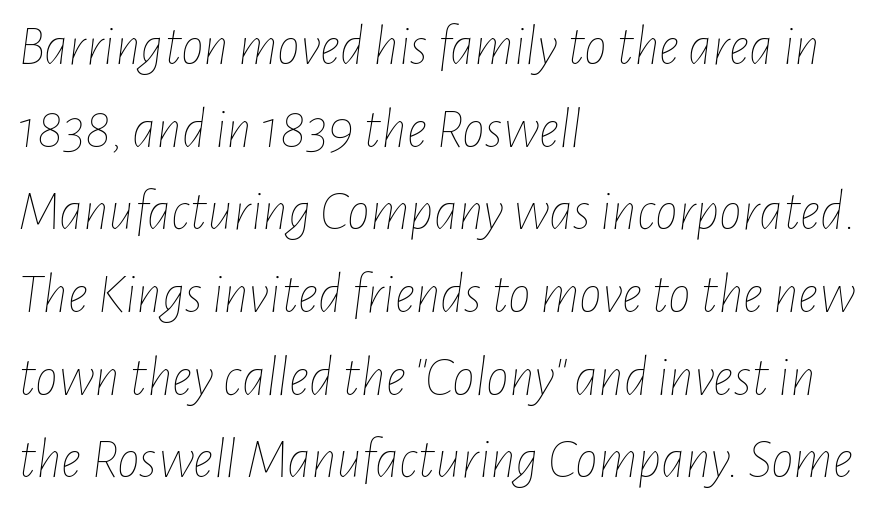
The image shows 57 px thin, condensed type, italic (leaning right); set left-aligned, normal line spacing (1.45x), normal letter spacing, not underlined; low stroke contrast and a medium x-height.
